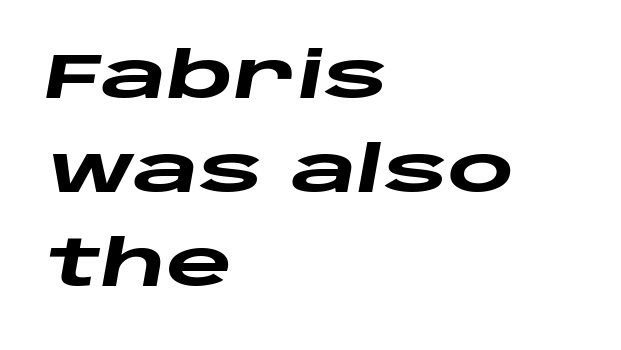
{"italic": "yes", "lean": "right", "slant_degrees": 10, "bold": "yes", "weight": "heavy", "width": "wide", "stroke_contrast": "low", "x_height": "large", "monospaced": "no", "underline": "no", "align": "left", "line_spacing": "normal", "line_spacing_ratio": 1.47, "letter_spacing": "normal", "letter_spacing_em": 0.0, "glyph_px": 64}
